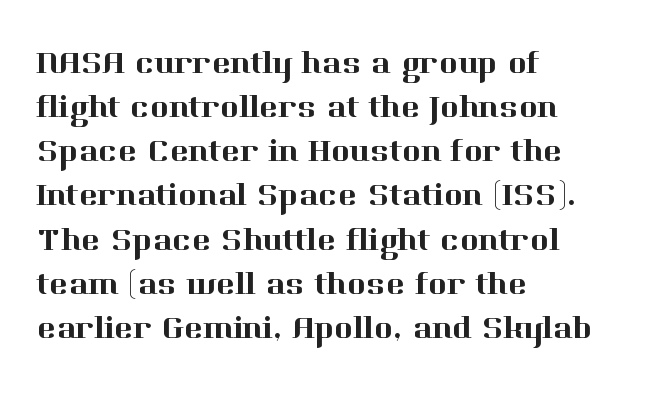
A typesetter would call this zero additional tracking. What's the leading like? Ordinary, nothing unusual. The typography opts for an upright posture over an oblique one. Compared with a centered layout, this one pins lines to the left instead. The glyphs are unaccompanied by any horizontal stroke below them.
